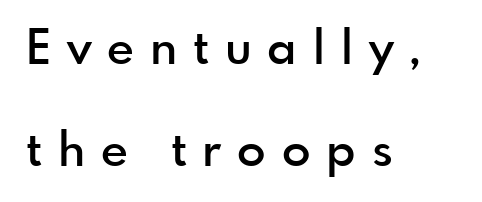
Q: Is the text bold? A: Semi-bold.
Q: Is the text italic (slanted)? A: No, it is upright.
Q: Is the typeface a serif or a sans-serif typeface? A: Sans-serif.
Q: Is the text underlined? A: No.
Q: How is the paragraph aligned? A: Left-aligned.
Q: Is the spacing between letters normal or unusually wide? A: Unusually wide.
Q: Is the spacing between lines tight, normal or loose? A: Loose.
Q: Width (condensed, normal, or wide)? A: Normal.
Q: x-height? A: Small.
Q: Monospaced? A: No.
